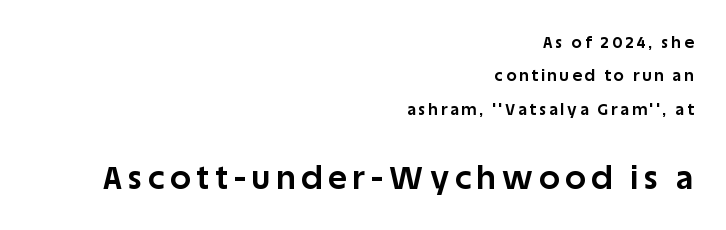
The image shows 32 px bold sans-serif type, upright; set right-aligned, loose line spacing (2.09x), not underlined; the second (bottom) block is 2.0x larger; low stroke contrast and a large x-height.
